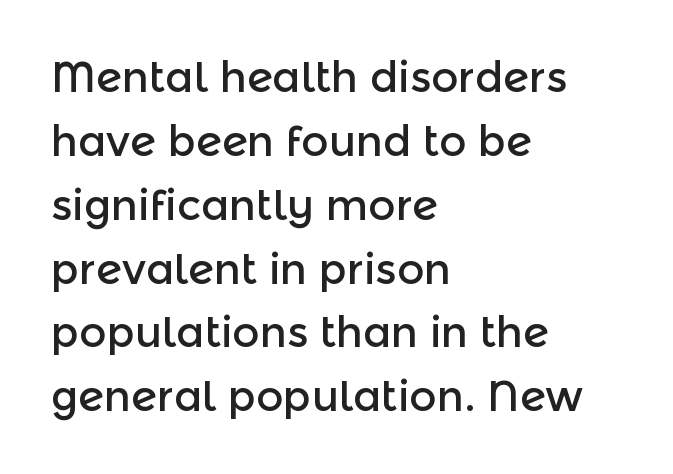
Q: Is the text italic (slanted)? A: No, it is upright.
Q: Is the typeface a serif or a sans-serif typeface? A: Sans-serif.
Q: Is the text underlined? A: No.
Q: How is the paragraph aligned? A: Left-aligned.
Q: Is the spacing between letters normal or unusually wide? A: Normal.
Q: Is the spacing between lines tight, normal or loose? A: Normal.
Q: Width (condensed, normal, or wide)? A: Normal.
Q: x-height? A: Medium.
Q: Monospaced? A: No.
